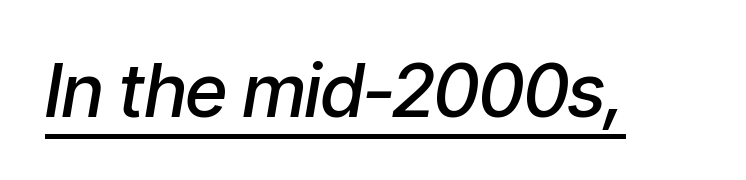
The image shows 74 px semibold, condensed type, italic (leaning right); set normal letter spacing, underlined; low stroke contrast and a medium x-height.
